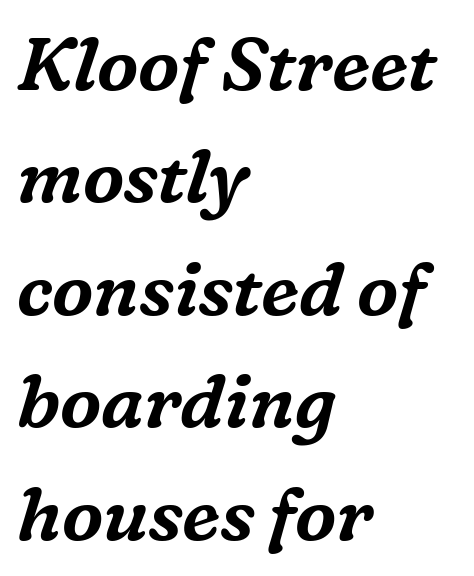
The image shows 74 px serif type, italic (leaning right); set left-aligned, normal line spacing (1.52x), normal letter spacing, not underlined; medium stroke contrast and a medium x-height.
